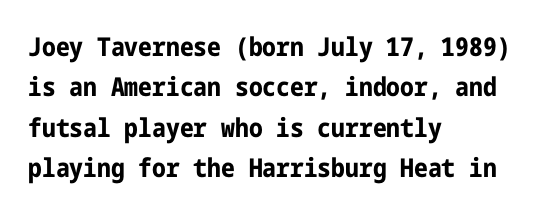
A classic flush-left, rag-right setting is used for this passage. Rows of type keep a routine distance in the vertical direction. Descenders are the only things crossing below the line. The strokes are fattened all the way to bold. Tracking value appears to be zero — textbook default spacing.
